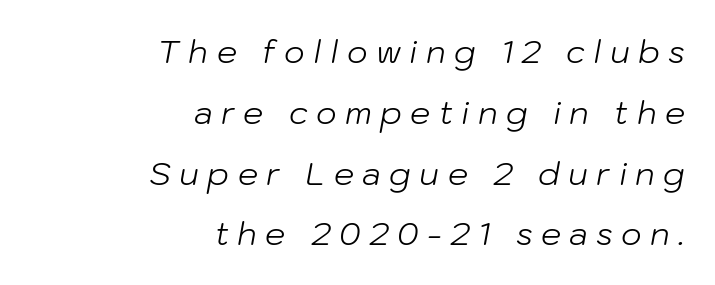
Whoever set this chose breathing room over compactness in the vertical rhythm. These lines are set flush right with a ragged left edge. Character widths vary here, with narrow letters taking less room than wide ones. The words here are not underlined. The letterforms sit at book weight or below. What stands out about the letter spacing? Its width — letters are far apart.
